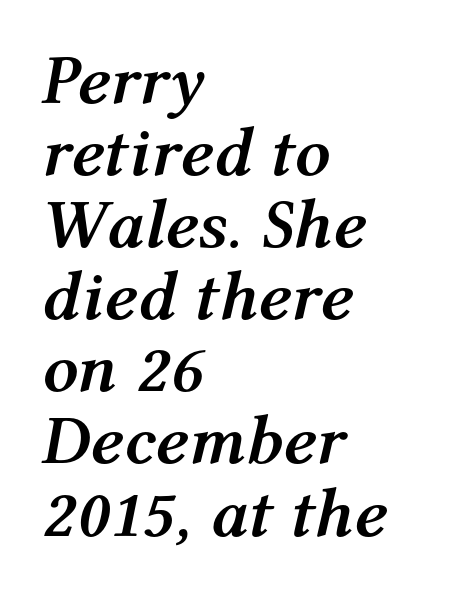
Q: Is the text bold? A: Yes.
Q: Is the text italic (slanted)? A: Yes, it leans right by about 12 degrees.
Q: Is the text underlined? A: No.
Q: How is the paragraph aligned? A: Left-aligned.
Q: Is the spacing between letters normal or unusually wide? A: Normal.
Q: Is the spacing between lines tight, normal or loose? A: Tight.
Q: Width (condensed, normal, or wide)? A: Normal.
Q: Stroke contrast? A: Medium.
Q: x-height? A: Medium.
Q: Monospaced? A: No.
